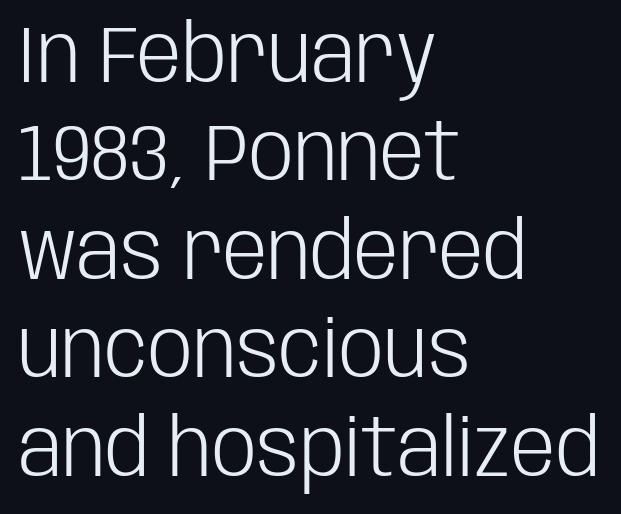
The image shows 80 px light, condensed sans-serif type, upright; set left-aligned, line spacing 1.23x, normal letter spacing, not underlined; low stroke contrast and a large x-height.
